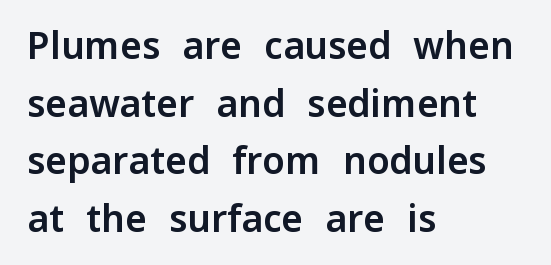
Posture: upright roman. The typesetter chose a ragged-right arrangement here. Letter spacing: default. The characters display no serif detailing; their extremities are plain.
